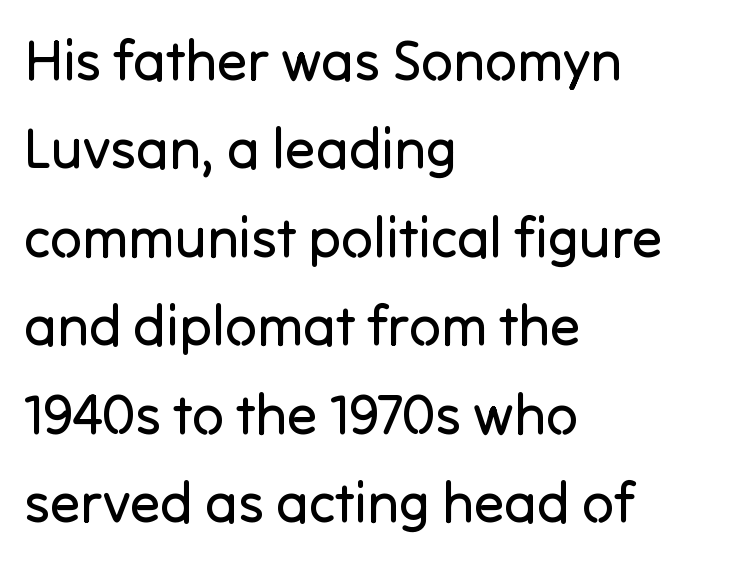
The image shows 56 px regular-weight sans-serif type, upright; set left-aligned, normal line spacing (1.58x), normal letter spacing, not underlined; low stroke contrast and a medium x-height.
